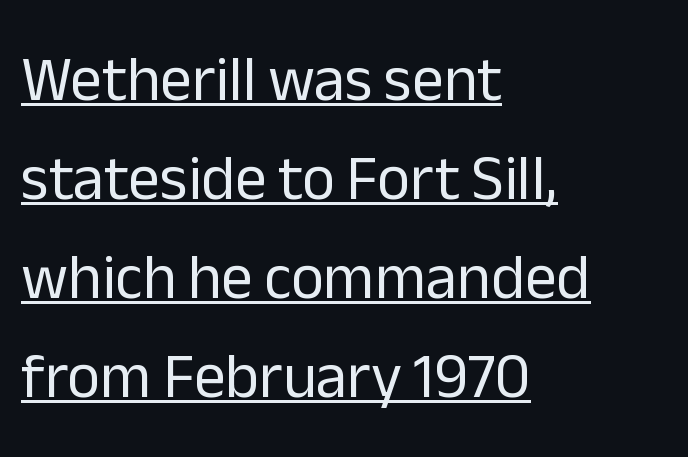
{"serif": "no", "italic": "no", "bold": "no", "weight": "regular", "width": "normal", "stroke_contrast": "low", "x_height": "medium", "monospaced": "no", "underline": "yes", "align": "left", "line_spacing": "normal", "line_spacing_ratio": 1.57, "letter_spacing": "normal", "letter_spacing_em": 0.0, "glyph_px": 63}
